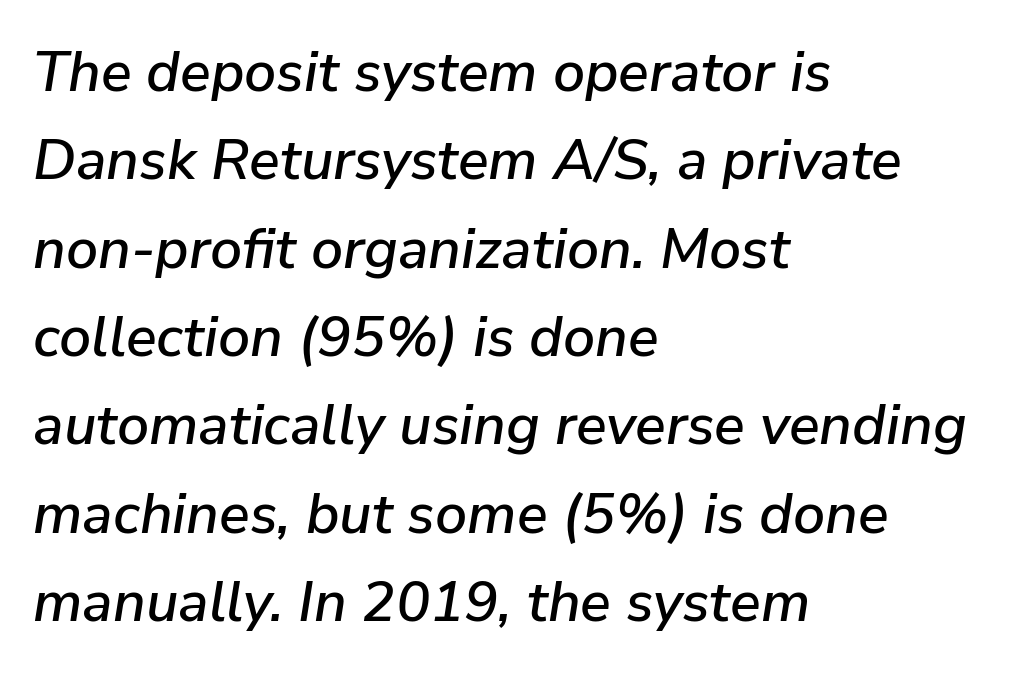
A typesetter would call this leading conventional body-copy spacing. Each line starts at the same left margin while the right side varies. You can tell it's italic because the verticals aren't actually vertical. The gap between lines stays unmarked. Look at the tracking — it's just the regular setting, nothing added. The face used here is proportionally spaced, like ordinary book or web type.
